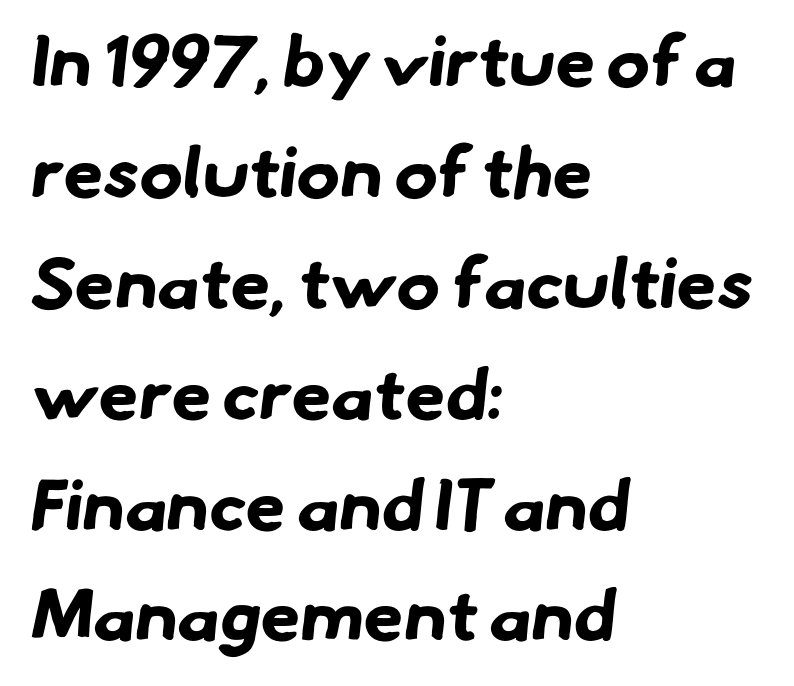
{"serif": "no", "bold": "yes", "weight": "bold", "width": "normal", "stroke_contrast": "low", "x_height": "small", "monospaced": "no", "underline": "no", "align": "left", "line_spacing": "normal", "line_spacing_ratio": 1.54, "letter_spacing": "normal", "letter_spacing_em": 0.0, "glyph_px": 72}
